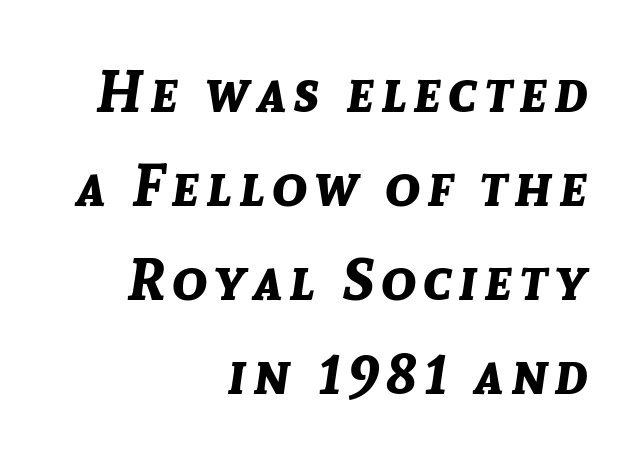
Q: Is the text bold? A: Yes.
Q: Is the text italic (slanted)? A: Yes, it leans right by about 8 degrees.
Q: Is the text underlined? A: No.
Q: How is the paragraph aligned? A: Right-aligned.
Q: Is the spacing between lines tight, normal or loose? A: Normal.
Q: Width (condensed, normal, or wide)? A: Normal.
Q: Stroke contrast? A: Low.
Q: x-height? A: Medium.
Q: Monospaced? A: No.
